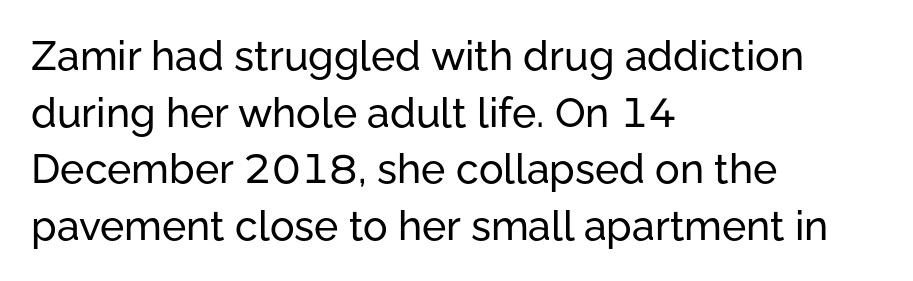
Reading down the block, your eye returns to a fixed left position each line. Note: no serifs on the glyphs. Caption: standard tracking, unaltered. These lines sit exactly where default settings would place them. Is this a fixed-width face? No — the glyphs have proportional, varying widths. Plain, unruled lines of type.
